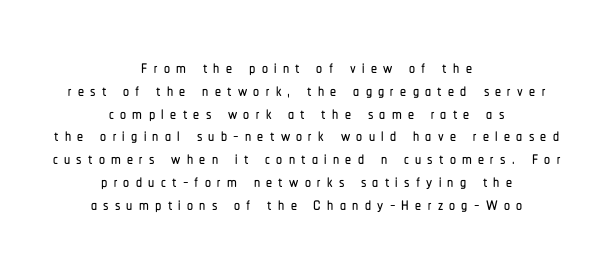
Q: Is the text italic (slanted)? A: No, it is upright.
Q: Is the text underlined? A: No.
Q: How is the paragraph aligned? A: Centered.
Q: Is the spacing between letters normal or unusually wide? A: Unusually wide.
Q: Is the spacing between lines tight, normal or loose? A: Tight.
